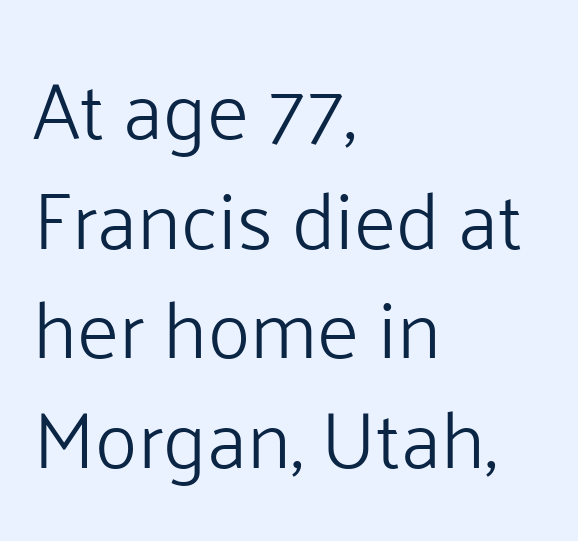
Think of a printed novel: that variable character pitch is what you see here. Where is the straight margin? On the left. Between one letter and the next there's only the usual sliver of space. Does the lettering tilt? It doesn't — this is upright.
